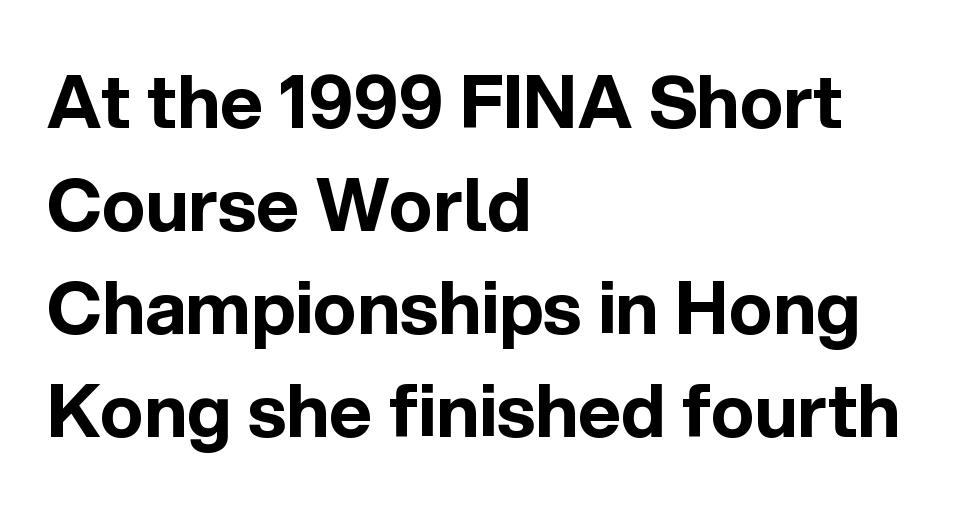
{"serif": "no", "italic": "no", "bold": "yes", "weight": "bold", "width": "normal", "x_height": "medium", "monospaced": "no", "underline": "no", "align": "left", "line_spacing": "normal", "line_spacing_ratio": 1.41, "letter_spacing": "normal", "letter_spacing_em": 0.0, "glyph_px": 73}
